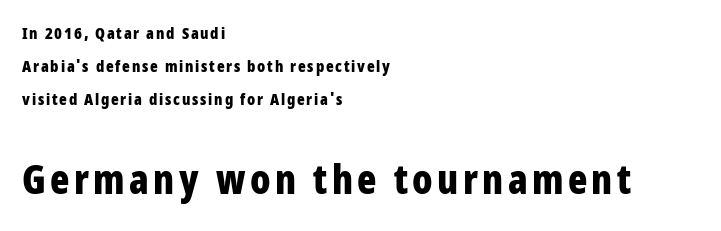
This sample uses an upright cut, with every glyph sitting square on the baseline. The space beneath each line is pristine and unruled. Line starts are locked; line ends wander. Stroke terminals: plain, sans-serif.
